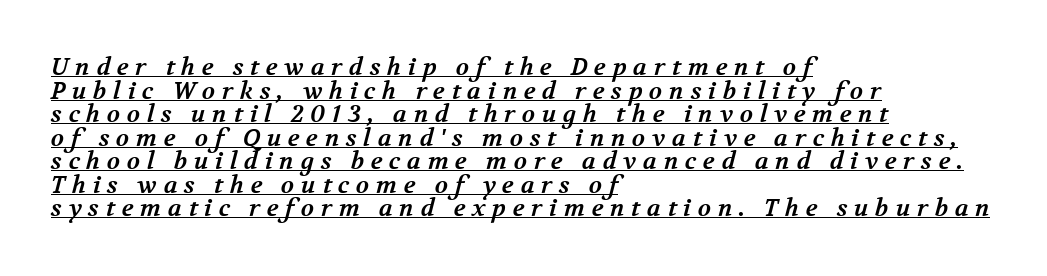
Q: Is the text bold? A: Yes.
Q: Is the text underlined? A: Yes.
Q: How is the paragraph aligned? A: Left-aligned.
Q: Is the spacing between letters normal or unusually wide? A: Unusually wide.
Q: Is the spacing between lines tight, normal or loose? A: Tight.
